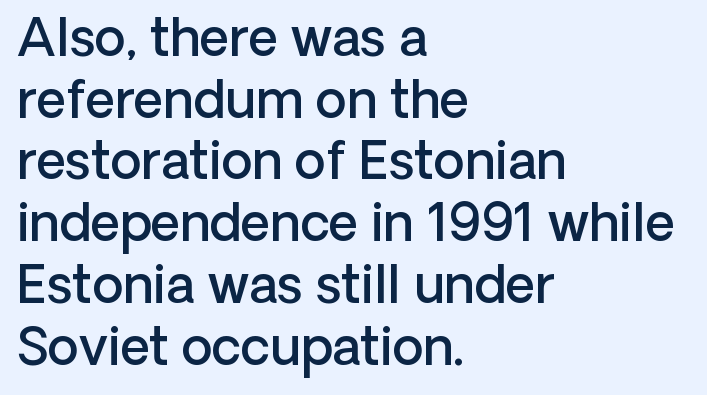
Every letter is mildly thick-stroked: semibold rather than bold. Beneath every word, the page is bare. Is the block centered? No — it sits flush against the left margin. Note the varied advance widths — an 'i' is clearly narrower than an 'm'. The font's upright variant was chosen for this text. A typesetter would label this face a sans.
